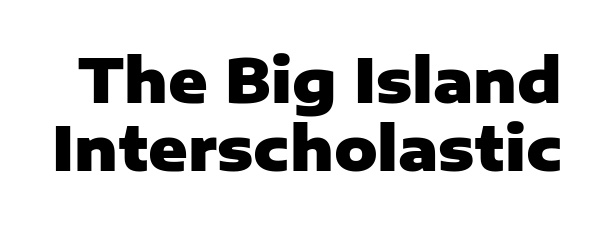
{"serif": "no", "italic": "no", "bold": "yes", "weight": "heavy", "width": "normal", "stroke_contrast": "low", "x_height": "medium", "monospaced": "no", "underline": "no", "line_spacing": "tight", "line_spacing_ratio": 1.14, "letter_spacing": "normal", "letter_spacing_em": 0.0, "glyph_px": 60}
